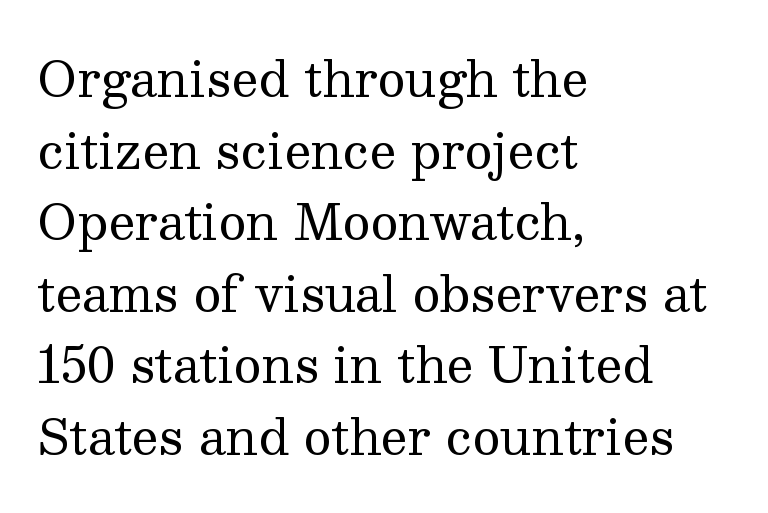
The image shows 48 px regular-weight serif type, upright; set left-aligned, normal line spacing (1.49x), normal letter spacing, not underlined; medium stroke contrast and a medium x-height.
